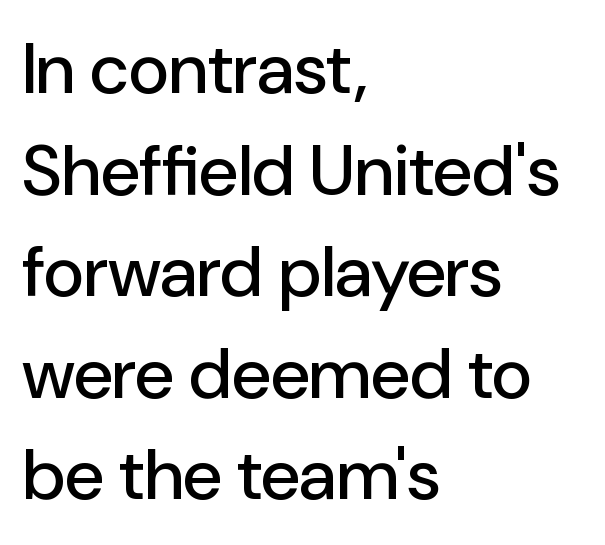
The image shows 71 px sans-serif type, upright; set left-aligned, normal line spacing (1.43x), normal letter spacing, not underlined; low stroke contrast and a medium x-height.
